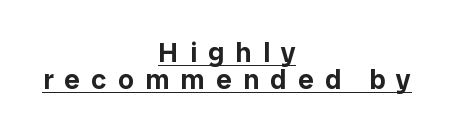
{"serif": "no", "italic": "no", "width": "normal", "stroke_contrast": "low", "x_height": "medium", "monospaced": "no", "underline": "yes", "align": "center", "line_spacing": "tight", "line_spacing_ratio": 0.97, "letter_spacing": "wide", "letter_spacing_em": 0.4, "glyph_px": 28}
